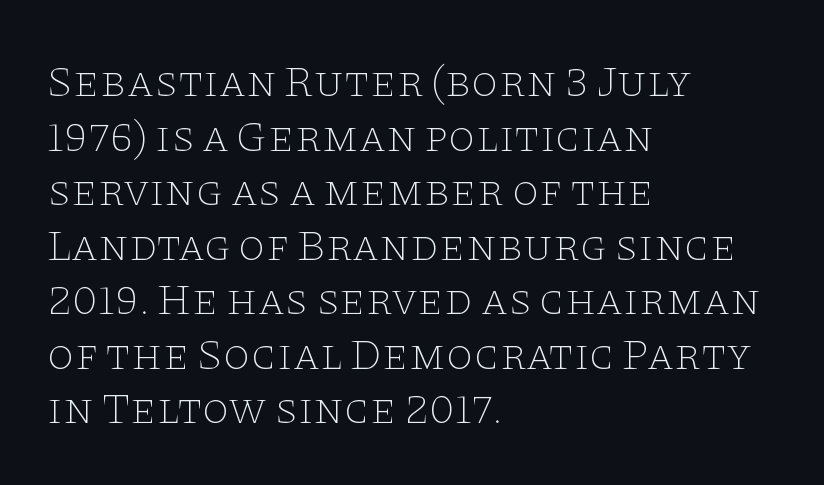
Q: Is the text bold? A: No.
Q: Is the text italic (slanted)? A: No, it is upright.
Q: Is the typeface a serif or a sans-serif typeface? A: Serif.
Q: Is the text underlined? A: No.
Q: How is the paragraph aligned? A: Left-aligned.
Q: Is the spacing between letters normal or unusually wide? A: Normal.
Q: Width (condensed, normal, or wide)? A: Wide.
Q: Stroke contrast? A: Low.
Q: x-height? A: Large.
Q: Monospaced? A: No.
